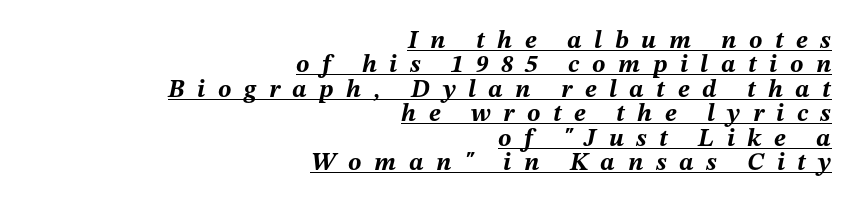
The face used here has the dense, thick strokes of a bold. Italic? Definitely — the glyphs are oblique. Line ends are locked; line starts wander. Does a line run under the words? Yes, clearly. Interline gaps are noticeably narrow in this sample. Here the glyphs are tracked loosely, breaking word shapes into spaced letters.
